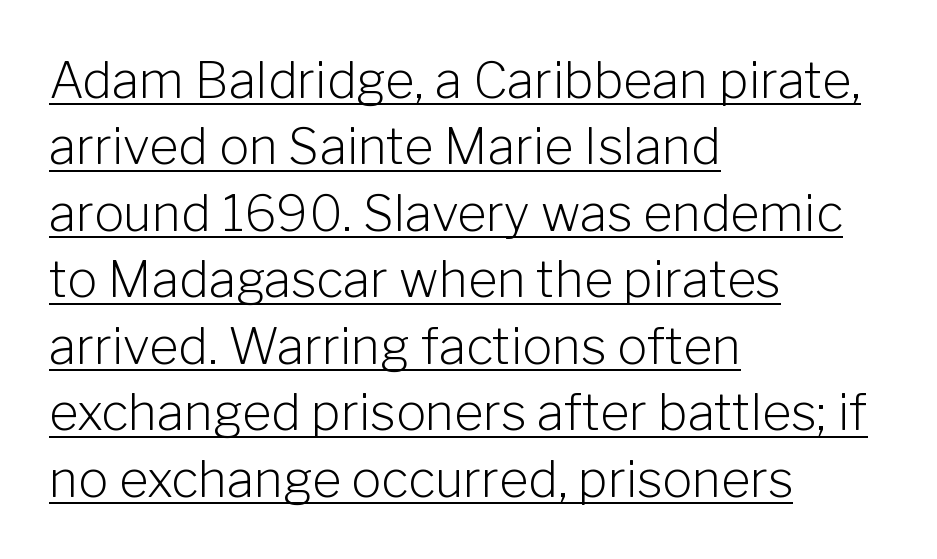
Q: Is the text bold? A: No.
Q: Is the text italic (slanted)? A: No, it is upright.
Q: Is the typeface a serif or a sans-serif typeface? A: Sans-serif.
Q: Is the text underlined? A: Yes.
Q: How is the paragraph aligned? A: Left-aligned.
Q: Is the spacing between letters normal or unusually wide? A: Normal.
Q: Is the spacing between lines tight, normal or loose? A: Normal.
Q: Width (condensed, normal, or wide)? A: Normal.
Q: Stroke contrast? A: Low.
Q: x-height? A: Medium.
Q: Monospaced? A: No.
